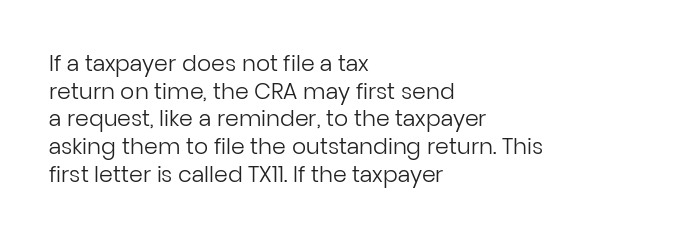
Q: Is the text bold? A: No.
Q: Is the text italic (slanted)? A: No, it is upright.
Q: Is the text underlined? A: No.
Q: How is the paragraph aligned? A: Left-aligned.
Q: Is the spacing between letters normal or unusually wide? A: Normal.
Q: Is the spacing between lines tight, normal or loose? A: Normal.
